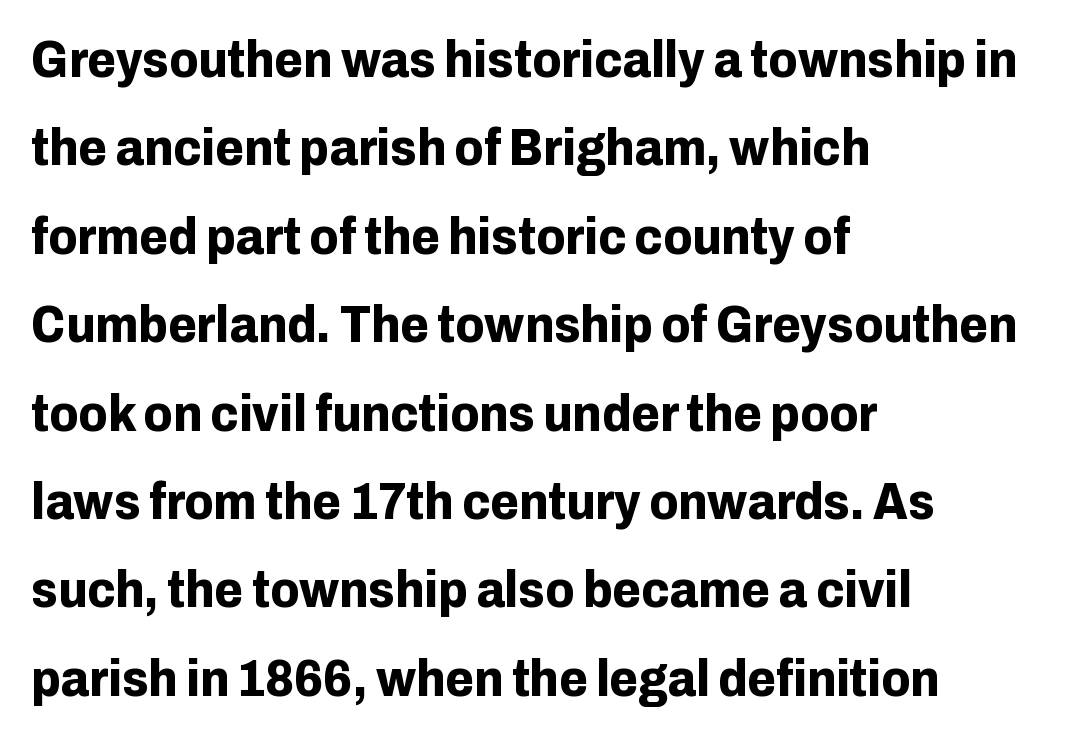
Weight: bold. The gap between lines stays unmarked. The letters advance in unequal steps, a hallmark of proportional type. Characters follow at the spacing the type designer built in. Rendered with straight, roman letterforms. Line beginnings align vertically; line endings do not.
